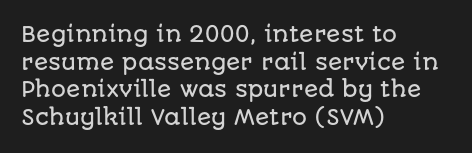
{"italic": "no", "underline": "no", "align": "left", "line_spacing": "normal", "line_spacing_ratio": 1.32, "letter_spacing": "normal", "letter_spacing_em": 0.0, "glyph_px": 21}
